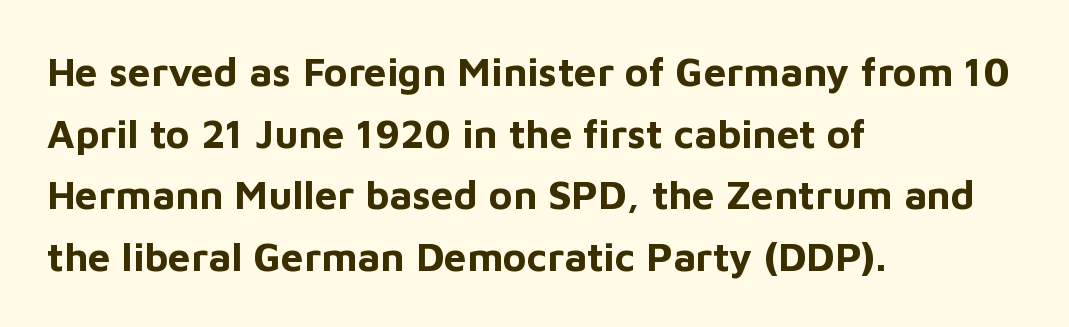
The passage shown has conventional tracking throughout. As a designer I'd log this as weight 700, bold. Type without underlining. Notice how the passage keeps a crisp vertical edge on the left only.
